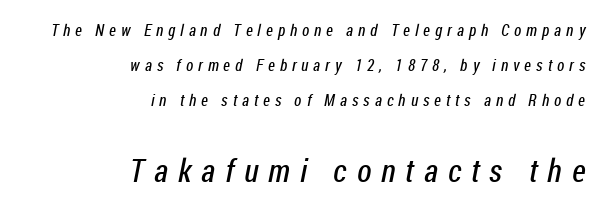
The image shows 32 px regular-weight, condensed sans-serif type; set right-aligned, loose line spacing (2.19x), unusually wide letter spacing (+0.31 em), not underlined; the second (bottom) block is 2.0x larger; low stroke contrast and a medium x-height.
